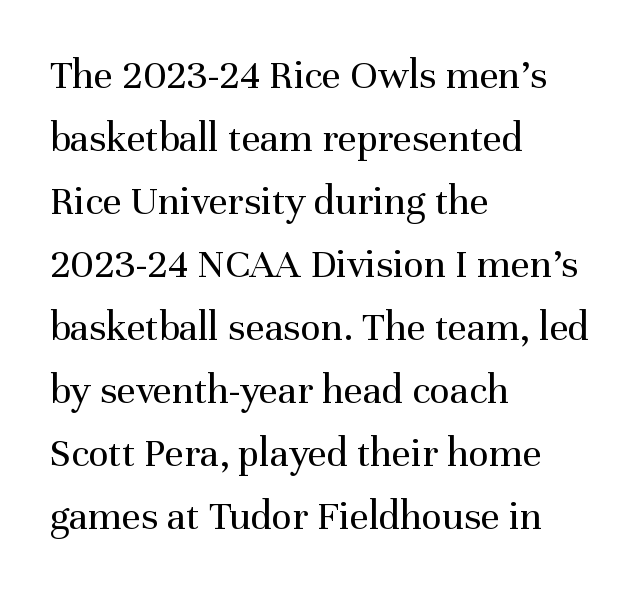
Q: Is the text bold? A: No.
Q: Is the text italic (slanted)? A: No, it is upright.
Q: Is the typeface a serif or a sans-serif typeface? A: Serif.
Q: Is the text underlined? A: No.
Q: How is the paragraph aligned? A: Left-aligned.
Q: Is the spacing between letters normal or unusually wide? A: Normal.
Q: Is the spacing between lines tight, normal or loose? A: Normal.
Q: Width (condensed, normal, or wide)? A: Normal.
Q: Stroke contrast? A: Medium.
Q: x-height? A: Medium.
Q: Monospaced? A: No.
